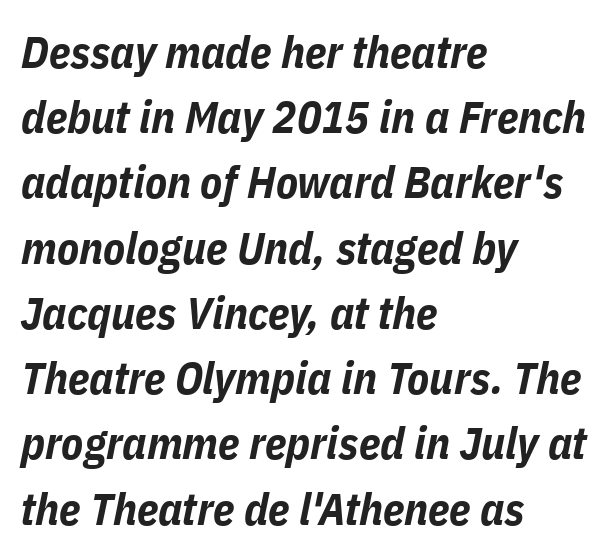
The image shows 45 px bold, condensed type, italic (leaning right); set left-aligned, normal line spacing (1.45x), normal letter spacing, not underlined; low stroke contrast and a medium x-height.
